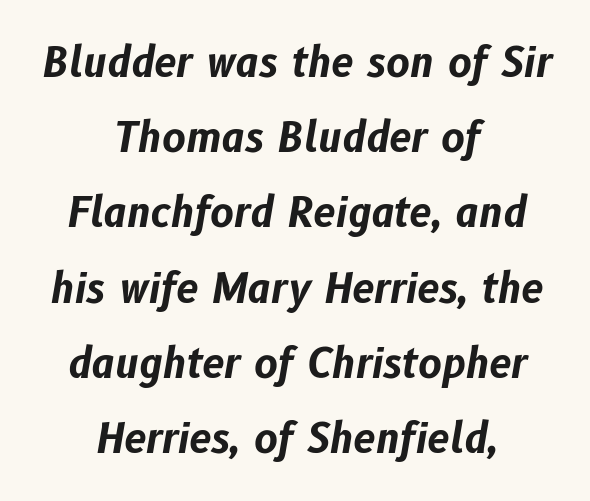
The image shows 40 px bold type, italic (leaning right); set centered, line spacing 1.88x, normal letter spacing, not underlined; low stroke contrast and a medium x-height.
